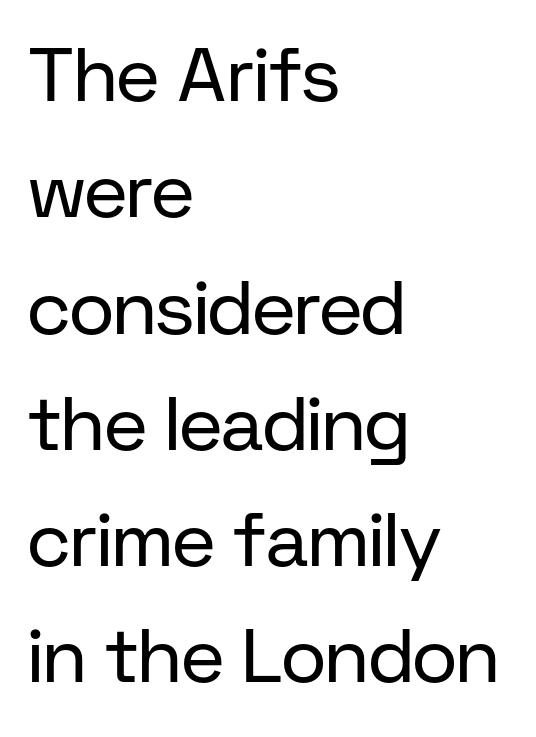
{"serif": "no", "italic": "no", "bold": "no", "weight": "regular", "width": "normal", "stroke_contrast": "low", "x_height": "medium", "monospaced": "no", "underline": "no", "align": "left", "line_spacing": "normal", "line_spacing_ratio": 1.53, "letter_spacing": "normal", "letter_spacing_em": 0.0, "glyph_px": 76}
